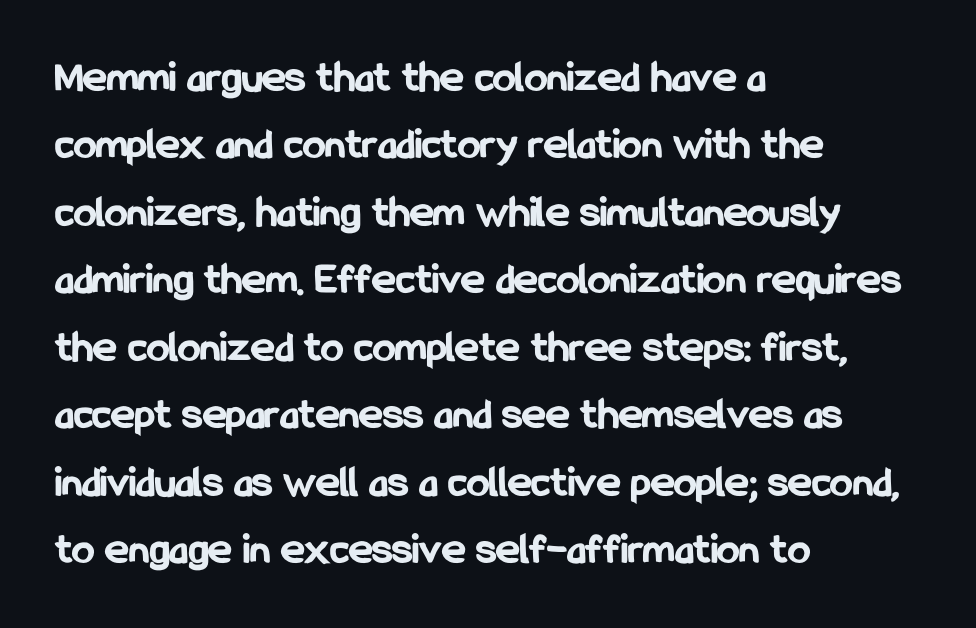
Q: Is the text bold? A: Yes.
Q: Is the text italic (slanted)? A: No, it is upright.
Q: Is the typeface a serif or a sans-serif typeface? A: Sans-serif.
Q: Is the text underlined? A: No.
Q: How is the paragraph aligned? A: Left-aligned.
Q: Is the spacing between letters normal or unusually wide? A: Normal.
Q: Is the spacing between lines tight, normal or loose? A: Normal.
Q: Width (condensed, normal, or wide)? A: Condensed.
Q: Stroke contrast? A: Low.
Q: x-height? A: Medium.
Q: Monospaced? A: No.
